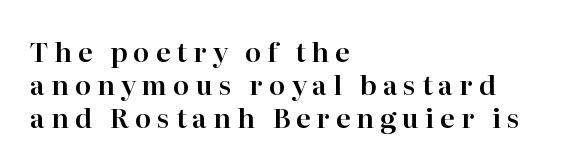
Letters rest on an invisible, unmarked baseline. Each word looks stretched out because of the extra space between its letters. Vertical strokes here are truly vertical. Each line starts at the same left margin while the right side varies.
